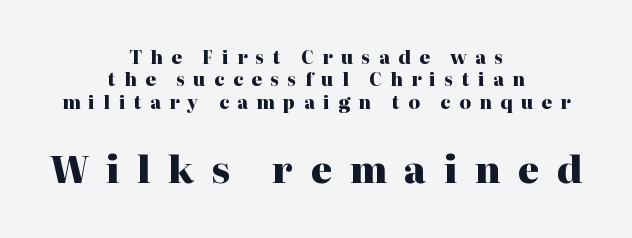
{"serif": "yes", "italic": "no", "bold": "yes", "weight": "heavy", "width": "normal", "stroke_contrast": "high", "x_height": "medium", "monospaced": "no", "underline": "no", "align": "center", "line_spacing": "normal", "line_spacing_ratio": 1.25, "letter_spacing": "wide", "letter_spacing_em": 0.47, "larger_block": "second", "size_ratio": 2.06, "glyph_px": 37}
